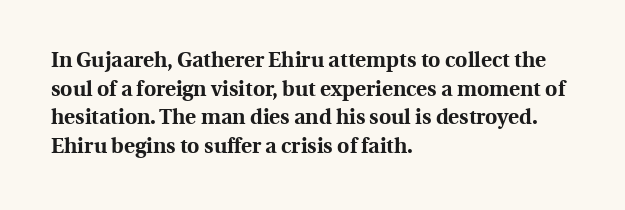
{"italic": "no", "bold": "yes", "underline": "no", "align": "left", "line_spacing": "normal", "line_spacing_ratio": 1.36, "letter_spacing": "normal", "letter_spacing_em": 0.0, "glyph_px": 21}
